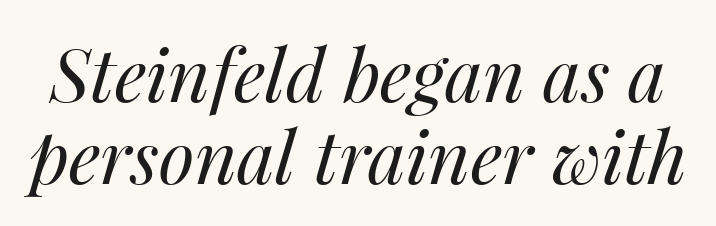
Q: Is the text bold? A: No.
Q: Is the text italic (slanted)? A: Yes, it leans right by about 14 degrees.
Q: Is the text underlined? A: No.
Q: Is the spacing between letters normal or unusually wide? A: Normal.
Q: Is the spacing between lines tight, normal or loose? A: Tight.
Q: Width (condensed, normal, or wide)? A: Normal.
Q: Stroke contrast? A: Medium.
Q: x-height? A: Medium.
Q: Monospaced? A: No.
